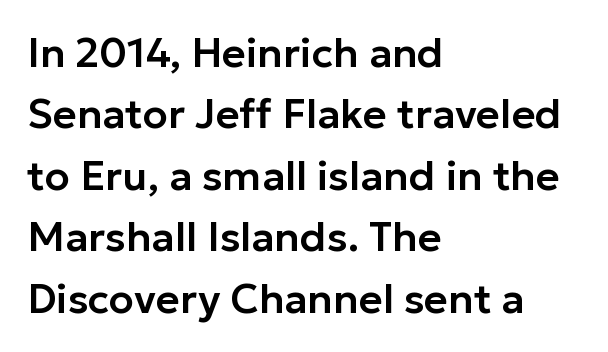
The designer left line spacing at the default. Honestly, there is no underline to notice here at all. These lines were composed using upright roman letters. Does extra space separate the letters? No, they use regular spacing. Where is the straight margin? On the left. Do the characters align in a grid? No, the font is proportional.
